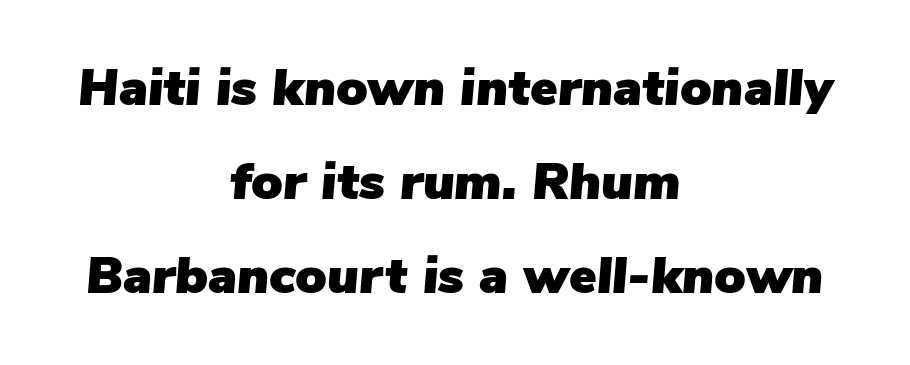
Q: Is the text italic (slanted)? A: Yes, it leans right by about 5 degrees.
Q: Is the text underlined? A: No.
Q: How is the paragraph aligned? A: Centered.
Q: Is the spacing between letters normal or unusually wide? A: Normal.
Q: Width (condensed, normal, or wide)? A: Normal.
Q: Stroke contrast? A: Low.
Q: x-height? A: Medium.
Q: Monospaced? A: No.
